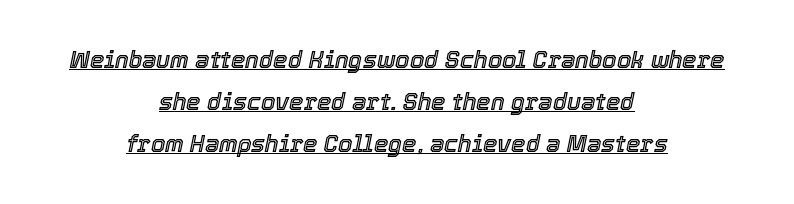
Nobody touched the tracking dial on this one. In terms of posture, this sample is oblique. The string is rendered with underlining switched on. The text block is weighted toward neither margin, spreading evenly from the middle.
